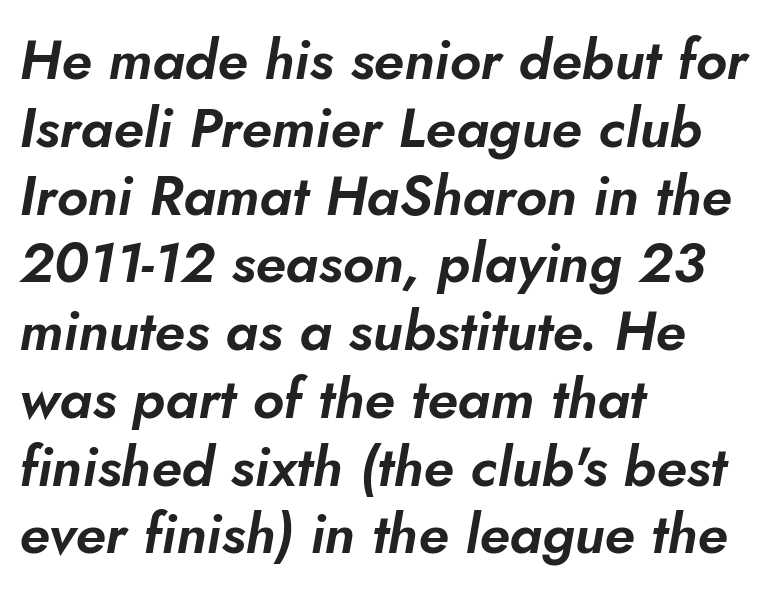
{"italic": "yes", "lean": "right", "slant_degrees": 5, "width": "normal", "stroke_contrast": "low", "x_height": "small", "monospaced": "no", "underline": "no", "align": "left", "line_spacing_ratio": 1.21, "letter_spacing": "normal", "letter_spacing_em": 0.0, "glyph_px": 56}
